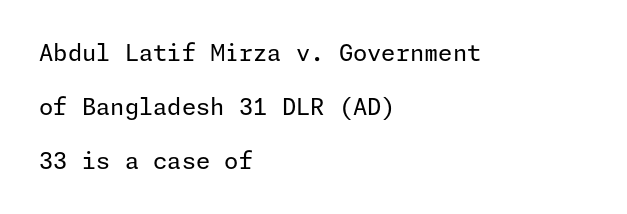
Q: Is the text bold? A: No.
Q: Is the text italic (slanted)? A: No, it is upright.
Q: Is the text underlined? A: No.
Q: How is the paragraph aligned? A: Left-aligned.
Q: Is the spacing between letters normal or unusually wide? A: Normal.
Q: Is the spacing between lines tight, normal or loose? A: Loose.
